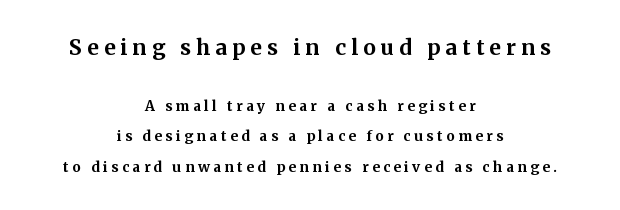
Q: Is the text bold? A: Yes.
Q: Is the text italic (slanted)? A: No, it is upright.
Q: Is the text underlined? A: No.
Q: How is the paragraph aligned? A: Centered.
Q: Is the spacing between letters normal or unusually wide? A: Unusually wide.
Q: Is the spacing between lines tight, normal or loose? A: Loose.
Q: Which block of text is set in a larger size, the first (top) or the second (bottom)? A: The first (top) one.
